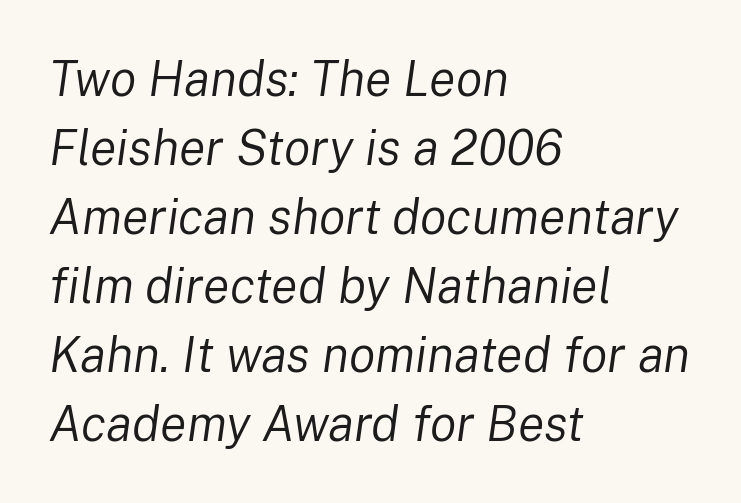
Q: Is the text bold? A: No.
Q: Is the text italic (slanted)? A: Yes, it leans right by about 8 degrees.
Q: Is the text underlined? A: No.
Q: How is the paragraph aligned? A: Left-aligned.
Q: Is the spacing between letters normal or unusually wide? A: Normal.
Q: Is the spacing between lines tight, normal or loose? A: Normal.
Q: Width (condensed, normal, or wide)? A: Normal.
Q: Stroke contrast? A: Low.
Q: x-height? A: Medium.
Q: Monospaced? A: No.
